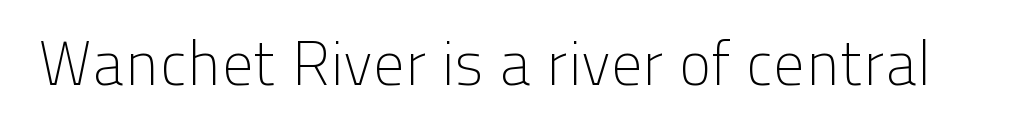
The image shows 62 px light sans-serif type, upright; set normal letter spacing, not underlined; low stroke contrast and a medium x-height.
